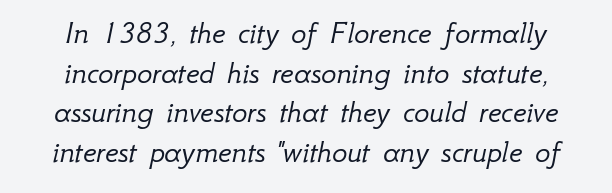
{"italic": "yes", "lean": "right", "slant_degrees": 12, "bold": "no", "weight": "light", "width": "normal", "stroke_contrast": "low", "x_height": "small", "monospaced": "no", "underline": "no", "line_spacing_ratio": 1.24, "letter_spacing": "normal", "letter_spacing_em": 0.0, "glyph_px": 32}
